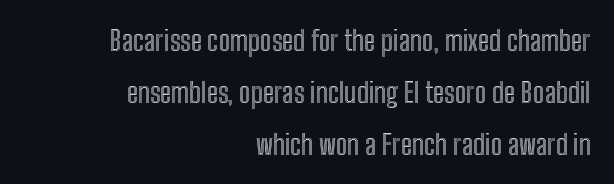
Spacing between characters is what you'd get straight out of the box. The rendering uses natural spacing where letterforms have individual widths. Does the copy run flush right? Yes — the right margin is perfectly even. The lettering holds an erect, upright posture throughout. Honestly, there is no underline to notice here at all.
